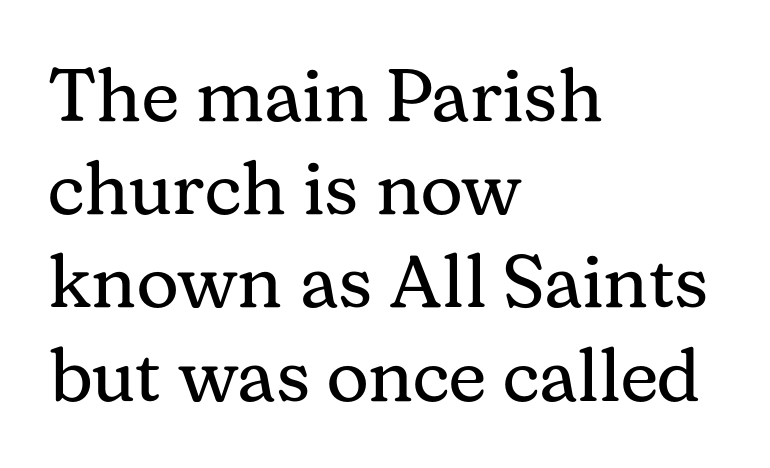
{"serif": "yes", "italic": "no", "bold": "no", "weight": "regular", "width": "normal", "stroke_contrast": "medium", "x_height": "medium", "monospaced": "no", "underline": "no", "align": "left", "line_spacing": "normal", "line_spacing_ratio": 1.26, "letter_spacing": "normal", "letter_spacing_em": 0.0, "glyph_px": 74}
